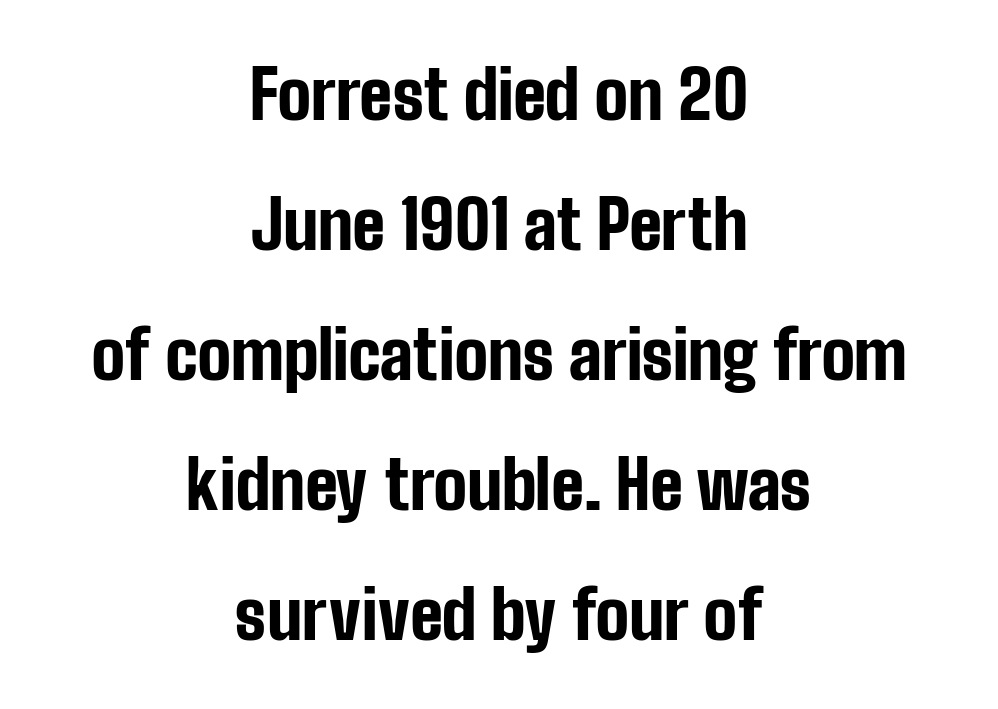
{"serif": "no", "italic": "no", "bold": "yes", "weight": "bold", "width": "condensed", "stroke_contrast": "low", "x_height": "medium", "monospaced": "no", "underline": "no", "align": "center", "line_spacing": "loose", "line_spacing_ratio": 1.94, "letter_spacing": "normal", "letter_spacing_em": 0.0, "glyph_px": 67}
